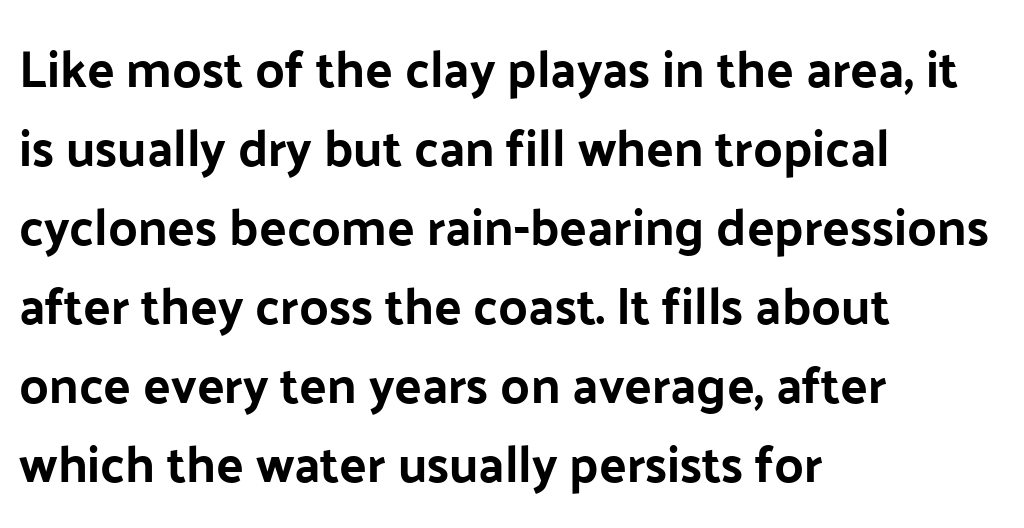
The space directly below the letters is spotless. A sans-serif font was chosen for this passage. Character widths vary here, with narrow letters taking less room than wide ones. Students, observe: this is what conventionally led text looks like. Ordinary non-slanted type is in use.
